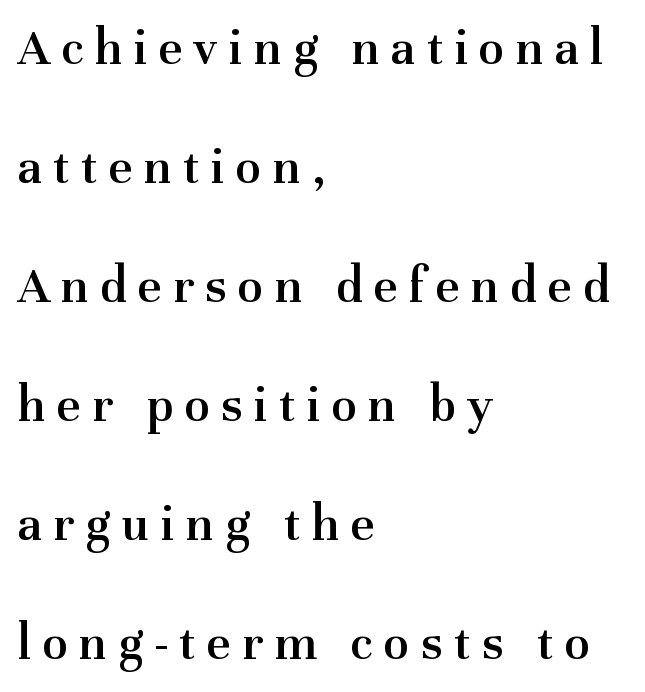
Q: Is the text bold? A: Semi-bold.
Q: Is the text italic (slanted)? A: No, it is upright.
Q: Is the typeface a serif or a sans-serif typeface? A: Serif.
Q: Is the text underlined? A: No.
Q: How is the paragraph aligned? A: Left-aligned.
Q: Is the spacing between letters normal or unusually wide? A: Unusually wide.
Q: Is the spacing between lines tight, normal or loose? A: Loose.
Q: Width (condensed, normal, or wide)? A: Normal.
Q: Stroke contrast? A: Medium.
Q: x-height? A: Medium.
Q: Monospaced? A: No.
